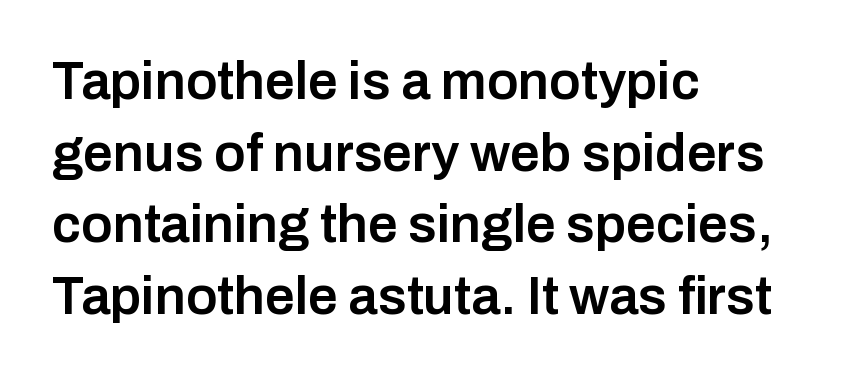
Q: Is the text bold? A: Semi-bold.
Q: Is the text italic (slanted)? A: No, it is upright.
Q: Is the typeface a serif or a sans-serif typeface? A: Sans-serif.
Q: Is the text underlined? A: No.
Q: How is the paragraph aligned? A: Left-aligned.
Q: Is the spacing between letters normal or unusually wide? A: Normal.
Q: Is the spacing between lines tight, normal or loose? A: Normal.
Q: Width (condensed, normal, or wide)? A: Normal.
Q: Stroke contrast? A: Low.
Q: x-height? A: Medium.
Q: Monospaced? A: No.
